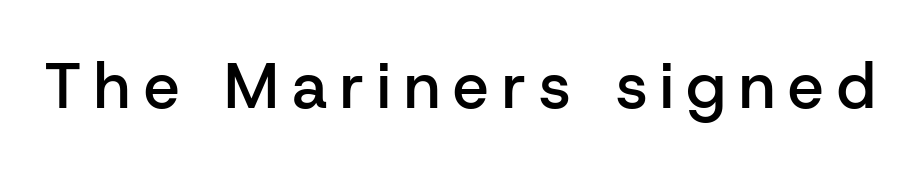
The image shows 64 px semibold sans-serif type, upright; set unusually wide letter spacing (+0.2 em), not underlined; low stroke contrast and a medium x-height.
